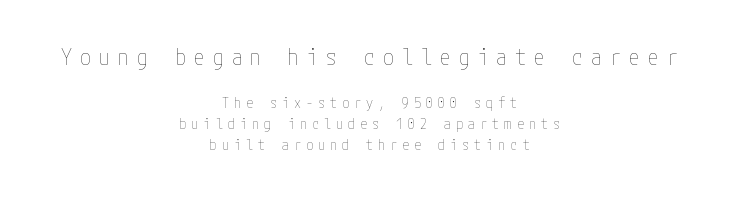
Q: Is the text bold? A: No.
Q: Is the text italic (slanted)? A: No, it is upright.
Q: Is the text underlined? A: No.
Q: How is the paragraph aligned? A: Centered.
Q: Is the spacing between letters normal or unusually wide? A: Unusually wide.
Q: Is the spacing between lines tight, normal or loose? A: Normal.
Q: Which block of text is set in a larger size, the first (top) or the second (bottom)? A: The first (top) one.
